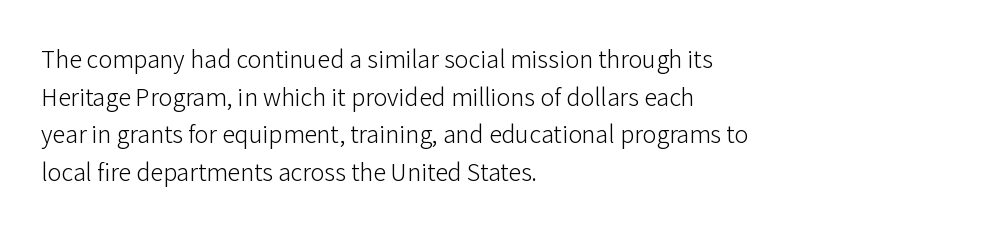
The image shows 26 px text type, upright; set left-aligned, normal line spacing (1.45x), normal letter spacing, not underlined.
